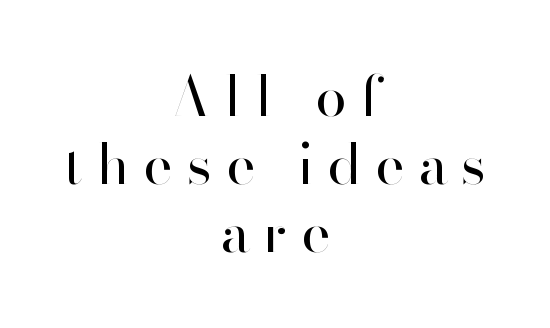
{"serif": "no", "italic": "no", "bold": "no", "weight": "regular", "width": "normal", "stroke_contrast": "high", "x_height": "small", "monospaced": "no", "underline": "no", "align": "center", "line_spacing_ratio": 1.21, "letter_spacing": "wide", "letter_spacing_em": 0.25, "glyph_px": 56}
